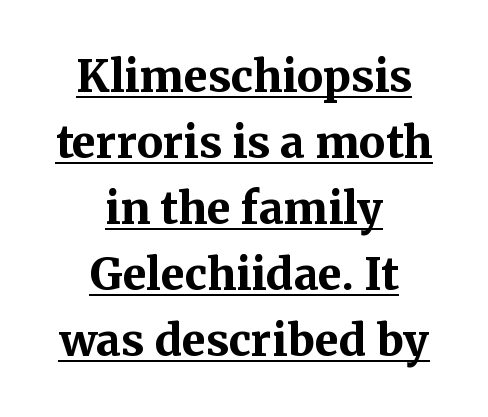
{"serif": "yes", "italic": "no", "bold": "yes", "weight": "bold", "width": "normal", "stroke_contrast": "medium", "x_height": "medium", "monospaced": "no", "underline": "yes", "align": "center", "line_spacing": "normal", "line_spacing_ratio": 1.5, "letter_spacing": "normal", "letter_spacing_em": 0.0, "glyph_px": 44}
